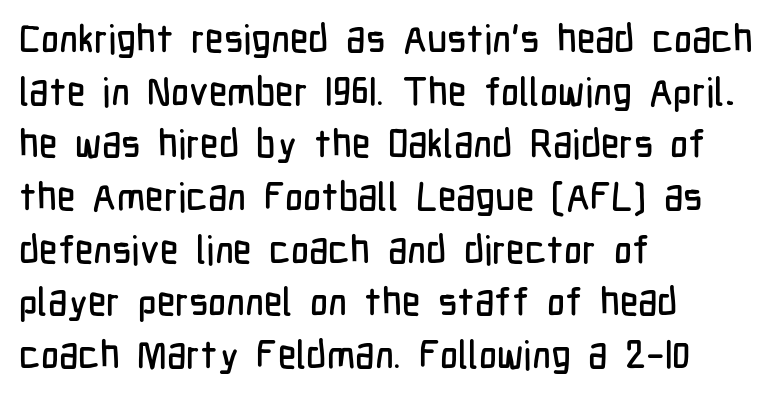
Q: Is the text italic (slanted)? A: No, it is upright.
Q: Is the typeface a serif or a sans-serif typeface? A: Sans-serif.
Q: Is the text underlined? A: No.
Q: How is the paragraph aligned? A: Left-aligned.
Q: Is the spacing between letters normal or unusually wide? A: Normal.
Q: Is the spacing between lines tight, normal or loose? A: Normal.
Q: Width (condensed, normal, or wide)? A: Condensed.
Q: Stroke contrast? A: Low.
Q: x-height? A: Medium.
Q: Monospaced? A: No.
